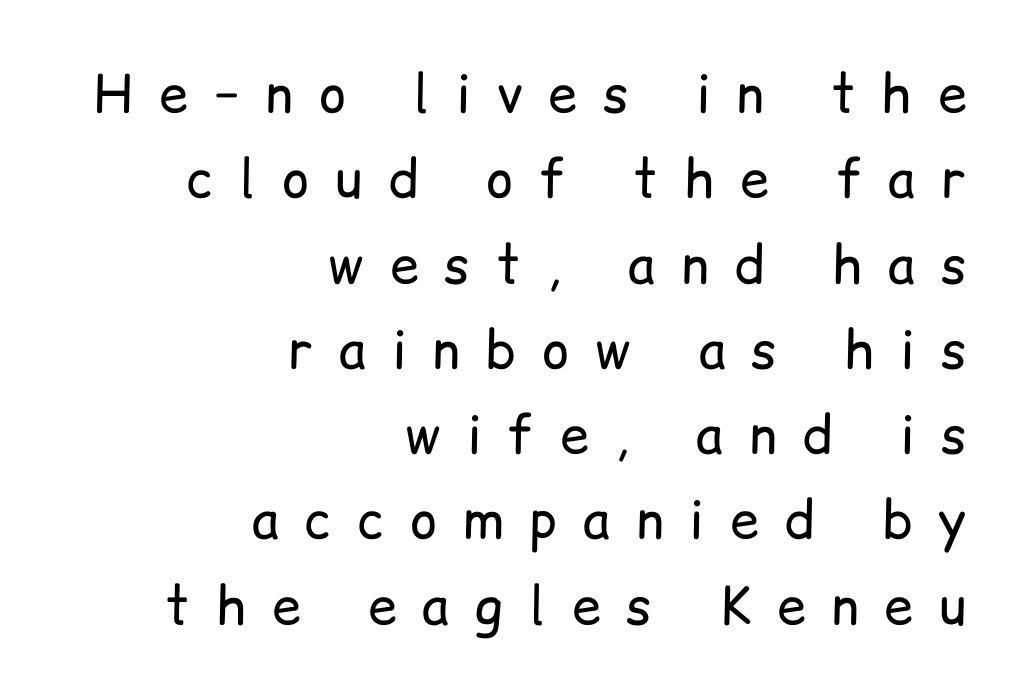
The image shows 52 px regular-weight sans-serif type, upright; set right-aligned, normal line spacing (1.64x), unusually wide letter spacing (+0.5 em), not underlined; low stroke contrast and a medium x-height.
